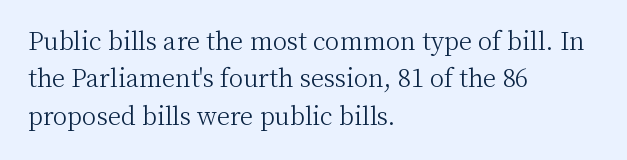
{"italic": "no", "bold": "no", "underline": "no", "align": "left", "line_spacing": "normal", "line_spacing_ratio": 1.56, "letter_spacing": "normal", "letter_spacing_em": 0.0, "glyph_px": 24}
